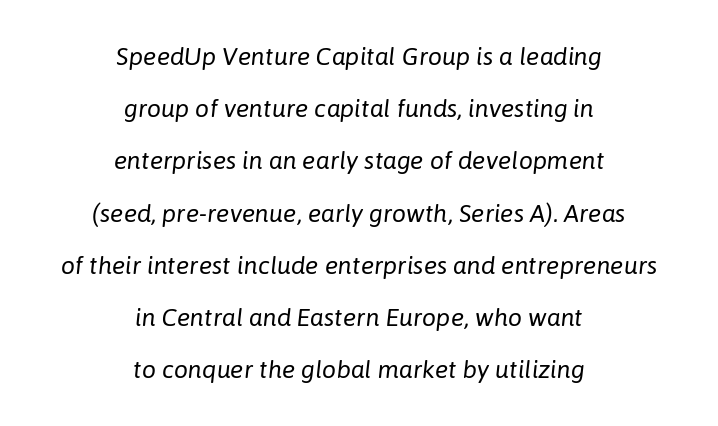
These lines are centered, leaving both edges ragged. Is the letter spacing exaggerated? No — it looks like the ordinary default. No word sits above an underline. Compared with a typical body face, this is equally light or lighter still.
